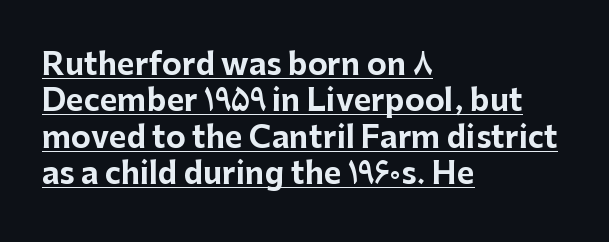
The image shows 30 px bold sans-serif type, upright; set left-aligned, line spacing 1.21x, normal letter spacing, underlined; low stroke contrast and a medium x-height.
